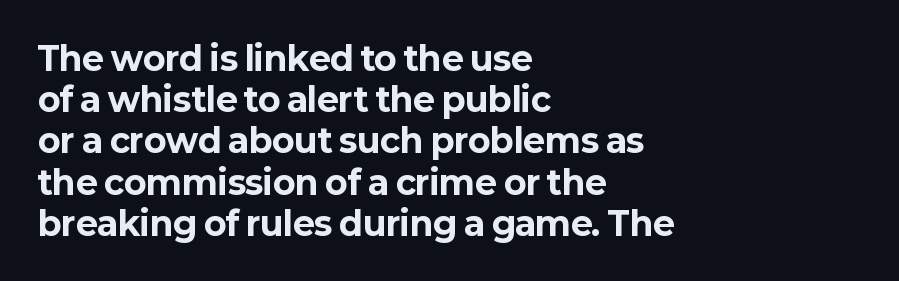
If you measured baseline to baseline, you'd find a middling distance. Each glyph is drawn with heavy, bold strokes. Varying glyph widths throughout — classic text-font behaviour. Leftover space on each line is placed entirely after the last word. Designer's note — italics off, roman on. Rule under the text: the space is simply empty.
